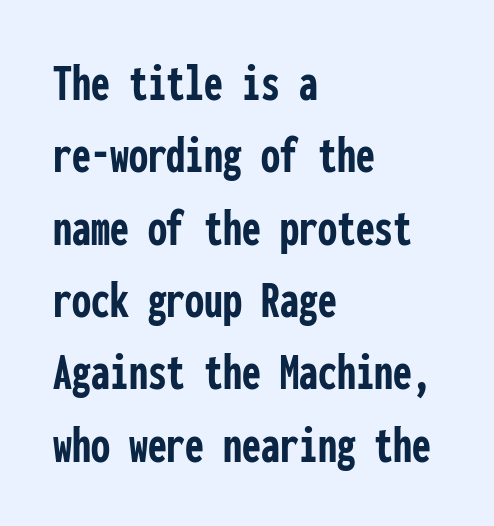
{"serif": "no", "italic": "no", "bold": "yes", "weight": "semibold", "width": "condensed", "stroke_contrast": "low", "x_height": "medium", "monospaced": "yes", "underline": "no", "align": "left", "line_spacing": "normal", "line_spacing_ratio": 1.34, "letter_spacing": "normal", "letter_spacing_em": 0.0, "glyph_px": 54}
